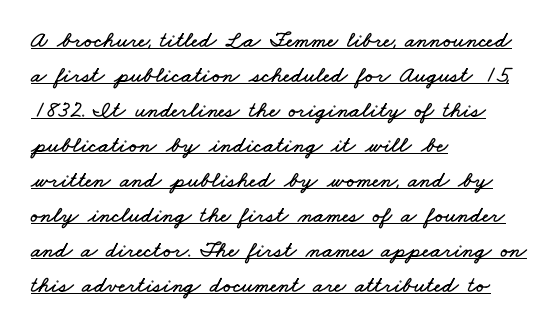
Does the leading feel generous? No, just average. Quick note: underline on. Alignment: flush left. This rendering leaves character spacing at its baseline value.
